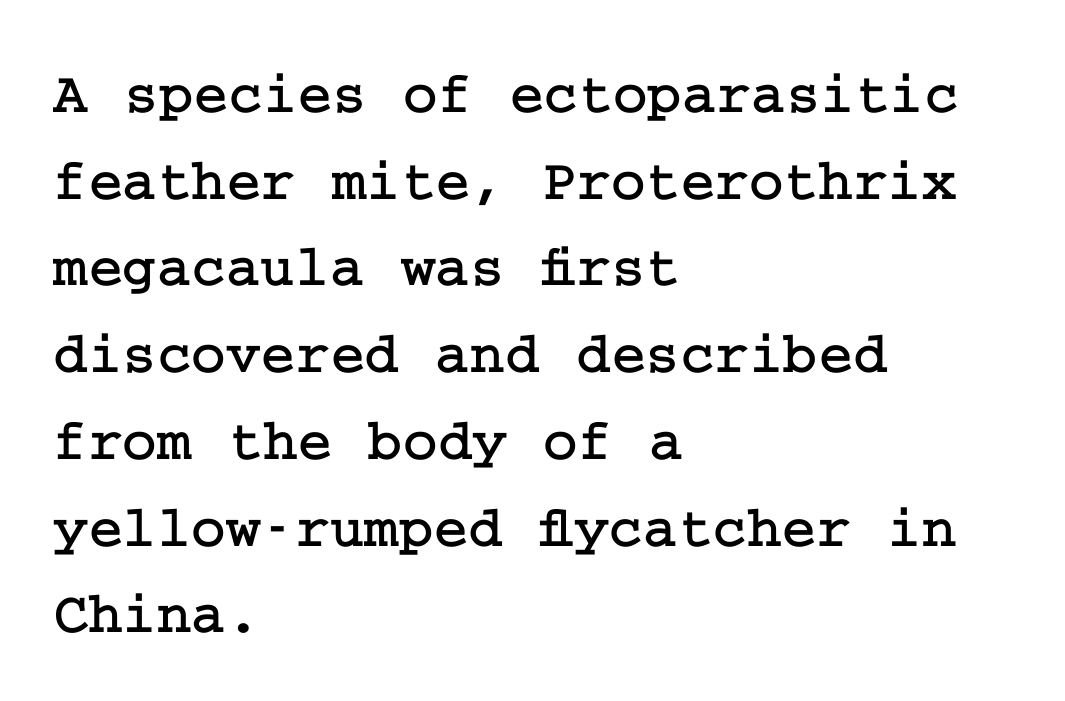
Font category for this specimen: serif. The passage is arranged the way most books set body copy — flush left. Short note: letters normally spaced. Ordinary non-slanted type is in use. The passage shown is not underscored anywhere.
